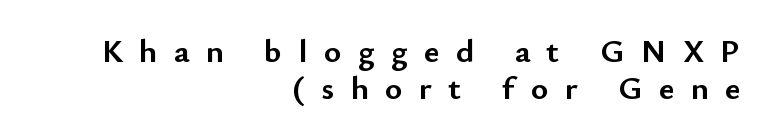
The image shows 33 px semibold sans-serif type, upright; set right-aligned, tight line spacing (1.13x), unusually wide letter spacing (+0.5 em), not underlined; low stroke contrast and a small x-height.
